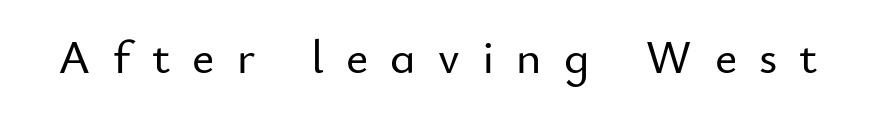
{"serif": "no", "italic": "no", "width": "normal", "stroke_contrast": "low", "x_height": "small", "monospaced": "no", "underline": "no", "letter_spacing": "wide", "letter_spacing_em": 0.46, "glyph_px": 48}
